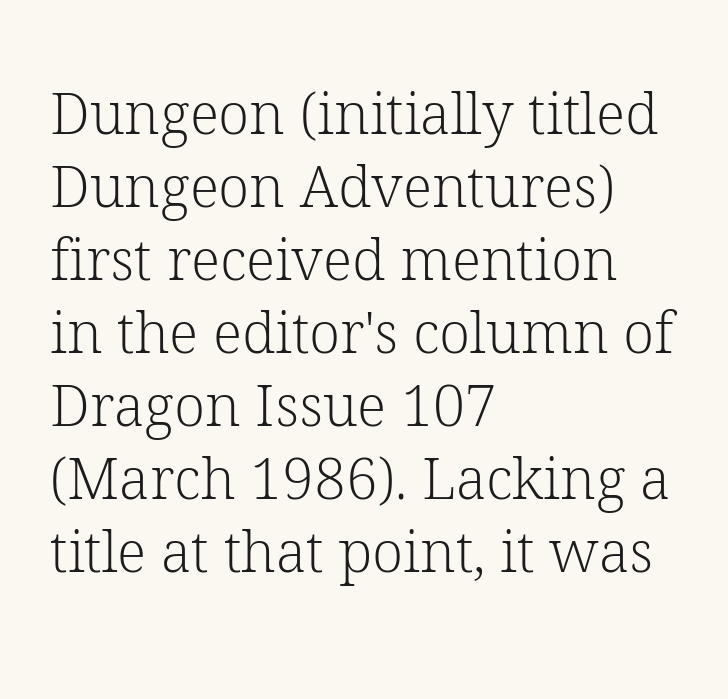
The image shows 57 px light serif type, upright; set left-aligned, normal line spacing (1.28x), normal letter spacing, not underlined; low stroke contrast and a medium x-height.
